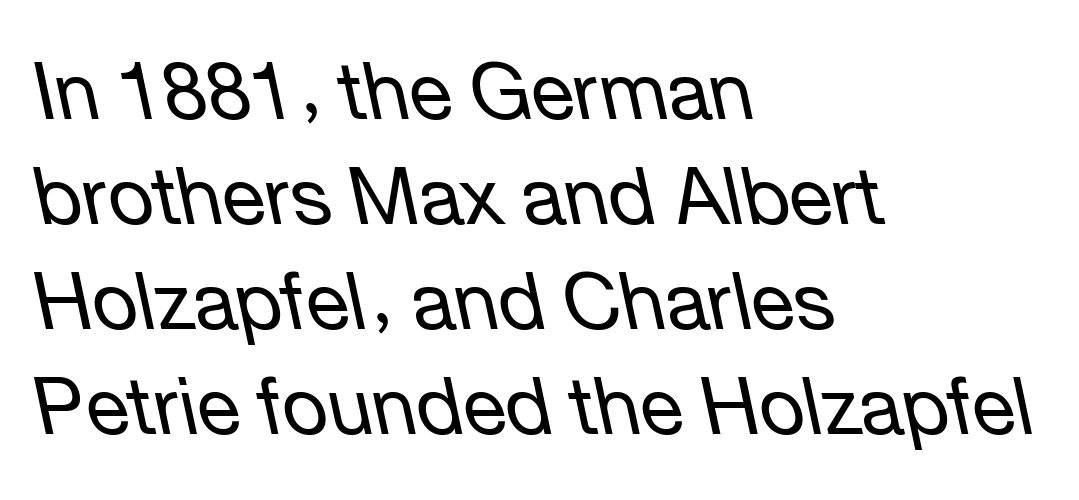
The setting favours the left margin, as ordinary paragraphs usually do. In terms of posture, this sample is oblique. Standard letterfit; no display-style spreading of the glyphs. Compared with typical paragraphs, the rows here are spaced about the same. Is the type heavy? It reads as light-to-regular instead. Quick note: underline off.
